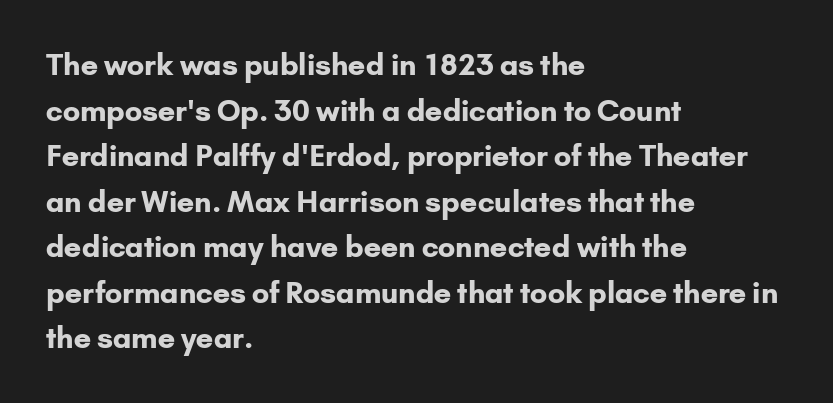
The image shows 29 px bold sans-serif type, upright; set left-aligned, normal line spacing (1.57x), normal letter spacing, not underlined; low stroke contrast and a small x-height.
